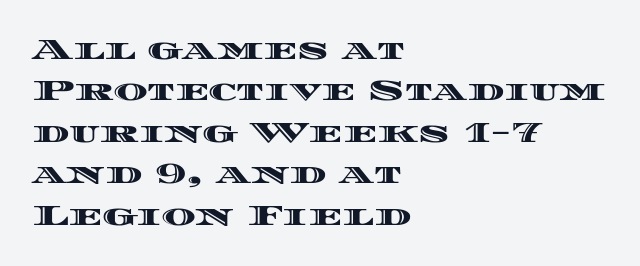
The image shows 29 px wide type, upright; set left-aligned, normal line spacing (1.43x), normal letter spacing, not underlined; a large x-height.
